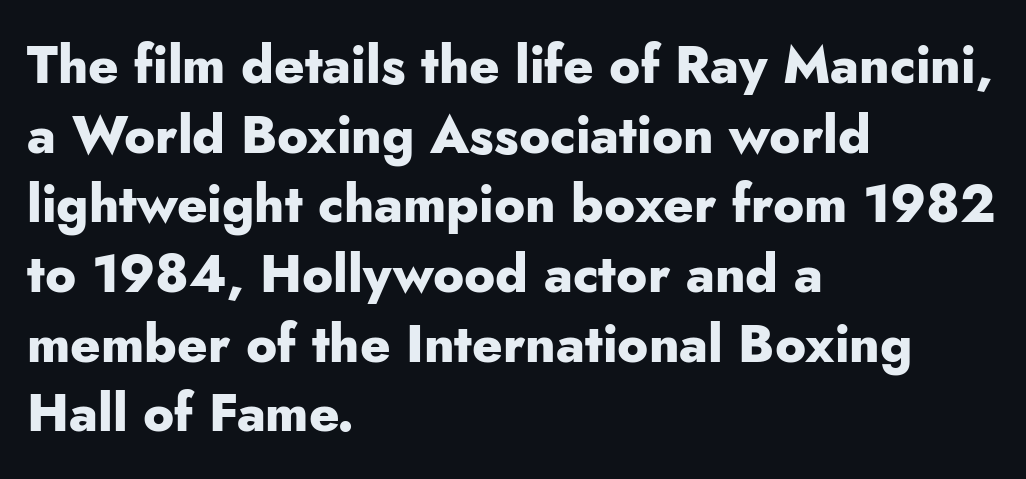
Q: Is the text bold? A: Yes.
Q: Is the text italic (slanted)? A: No, it is upright.
Q: Is the typeface a serif or a sans-serif typeface? A: Sans-serif.
Q: Is the text underlined? A: No.
Q: How is the paragraph aligned? A: Left-aligned.
Q: Is the spacing between letters normal or unusually wide? A: Normal.
Q: Is the spacing between lines tight, normal or loose? A: Normal.
Q: Width (condensed, normal, or wide)? A: Normal.
Q: Stroke contrast? A: Low.
Q: x-height? A: Small.
Q: Monospaced? A: No.
